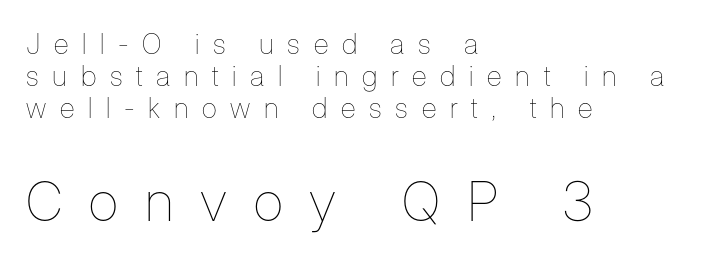
The image shows 55 px thin, condensed type, upright; set left-aligned, tight line spacing (1.15x), unusually wide letter spacing (+0.49 em), not underlined; the second (bottom) block is 1.96x larger; low stroke contrast and a medium x-height.
